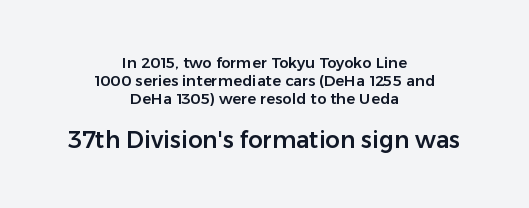
{"italic": "no", "underline": "no", "align": "center", "line_spacing_ratio": 1.2, "letter_spacing": "normal", "letter_spacing_em": 0.0, "larger_block": "second", "size_ratio": 1.53, "glyph_px": 23}
